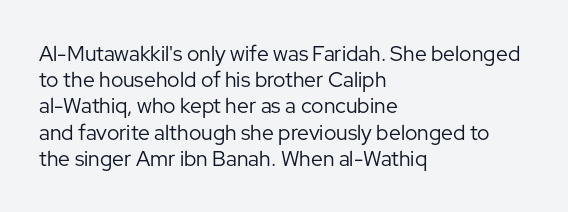
The image shows 21 px text type, upright; set left-aligned, normal line spacing (1.25x), normal letter spacing, not underlined.
